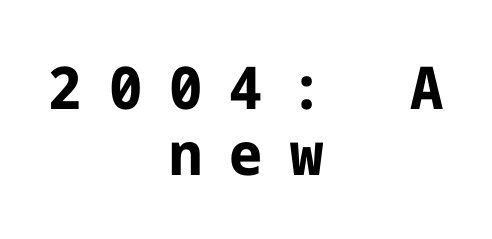
Q: Is the text bold? A: Yes.
Q: Is the text italic (slanted)? A: No, it is upright.
Q: Is the typeface a serif or a sans-serif typeface? A: Sans-serif.
Q: Is the text underlined? A: No.
Q: How is the paragraph aligned? A: Centered.
Q: Is the spacing between letters normal or unusually wide? A: Unusually wide.
Q: Is the spacing between lines tight, normal or loose? A: Tight.
Q: Width (condensed, normal, or wide)? A: Normal.
Q: Stroke contrast? A: Low.
Q: x-height? A: Medium.
